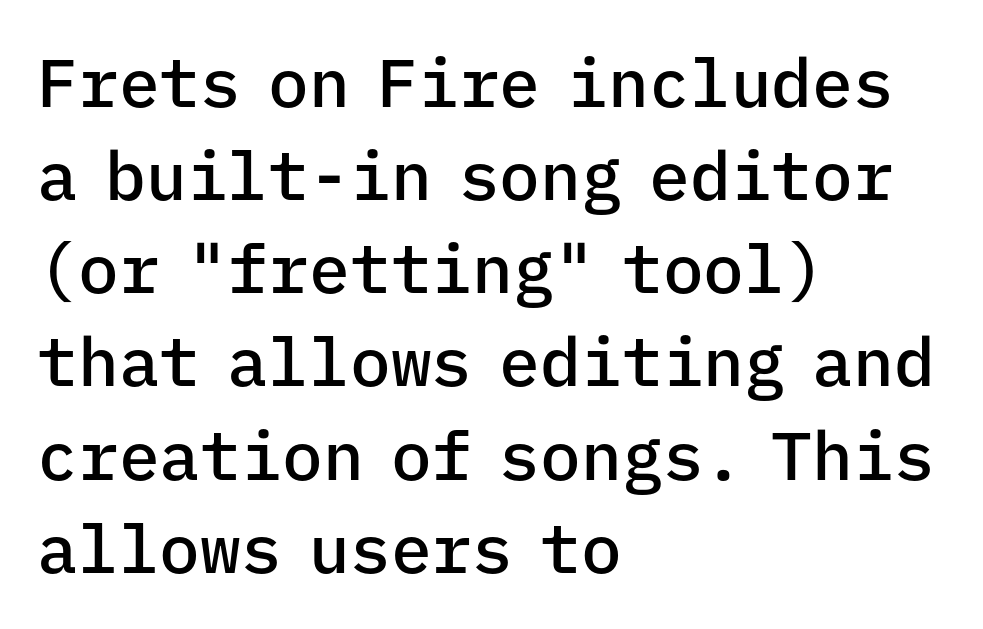
Q: Is the text bold? A: Semi-bold.
Q: Is the text italic (slanted)? A: No, it is upright.
Q: Is the typeface a serif or a sans-serif typeface? A: Sans-serif.
Q: Is the text underlined? A: No.
Q: How is the paragraph aligned? A: Left-aligned.
Q: Is the spacing between letters normal or unusually wide? A: Normal.
Q: Is the spacing between lines tight, normal or loose? A: Normal.
Q: Width (condensed, normal, or wide)? A: Normal.
Q: Stroke contrast? A: Low.
Q: x-height? A: Medium.
Q: Monospaced? A: Yes.
